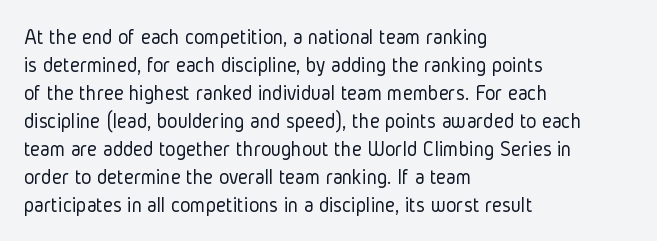
The image shows 22 px text type, upright; set left-aligned, normal line spacing (1.27x), normal letter spacing, not underlined.
